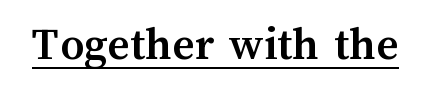
Q: Is the text bold? A: Yes.
Q: Is the text italic (slanted)? A: No, it is upright.
Q: Is the text underlined? A: Yes.
Q: Is the spacing between letters normal or unusually wide? A: Normal.
Q: Width (condensed, normal, or wide)? A: Normal.
Q: Stroke contrast? A: Medium.
Q: x-height? A: Medium.
Q: Monospaced? A: No.
